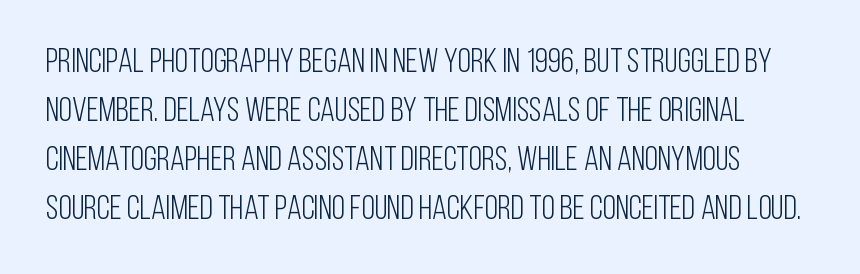
The image shows 34 px light, condensed sans-serif type, upright; set normal line spacing (1.44x), normal letter spacing, not underlined; low stroke contrast and a large x-height.
